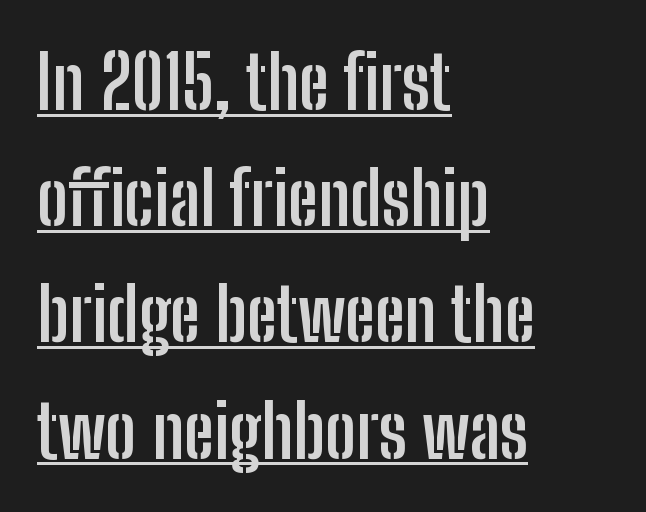
The letters carry no serifs — their stems end cleanly without finishing strokes. Decoration check: the copy is underlined. Students, observe: this is what conventionally led text looks like. Stroke thickness is high; the sample reads as a true bold. The paragraph has a hard left edge and a soft right edge. Unlike italic type, these characters show no tilt at all.
